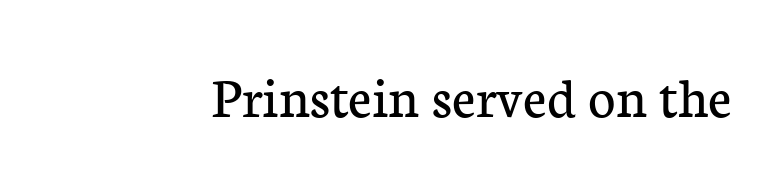
The image shows 59 px regular-weight serif type, upright; set normal letter spacing, not underlined; low stroke contrast and a medium x-height.
